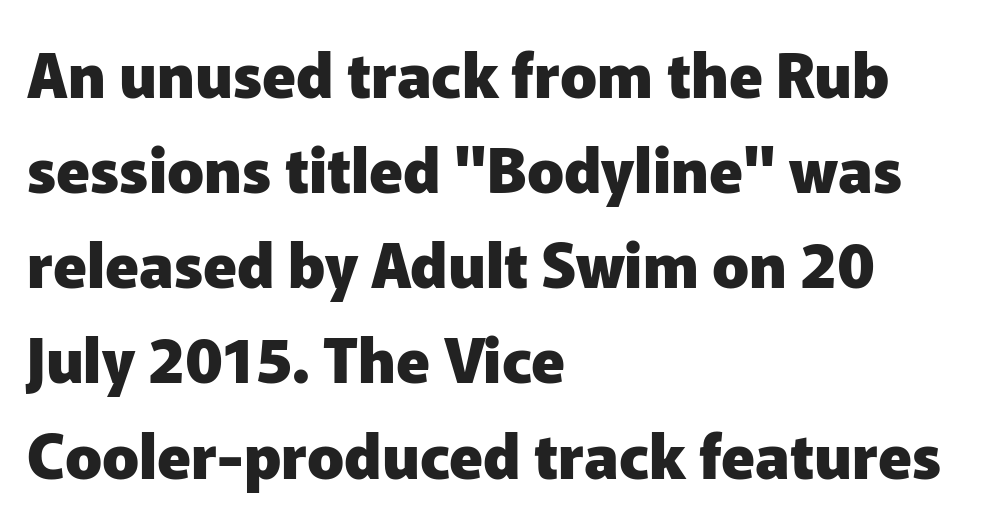
The image shows 61 px heavy sans-serif type, upright; set left-aligned, normal line spacing (1.56x), normal letter spacing, not underlined; low stroke contrast and a medium x-height.
